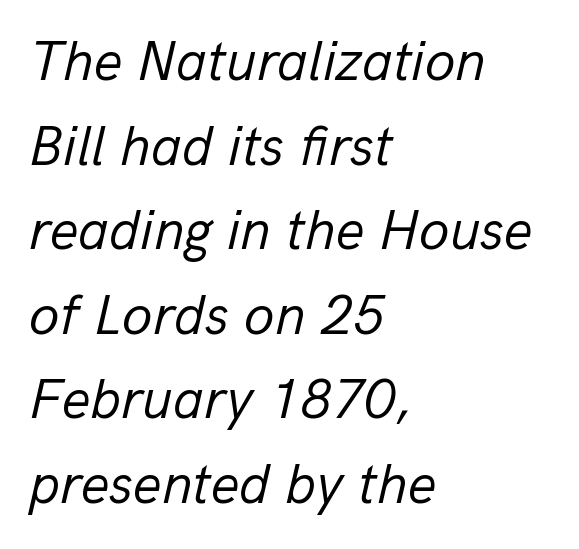
{"italic": "yes", "lean": "right", "slant_degrees": 13, "bold": "no", "weight": "regular", "width": "normal", "stroke_contrast": "low", "x_height": "medium", "monospaced": "no", "underline": "no", "align": "left", "line_spacing": "normal", "line_spacing_ratio": 1.51, "letter_spacing": "normal", "letter_spacing_em": 0.0, "glyph_px": 56}
